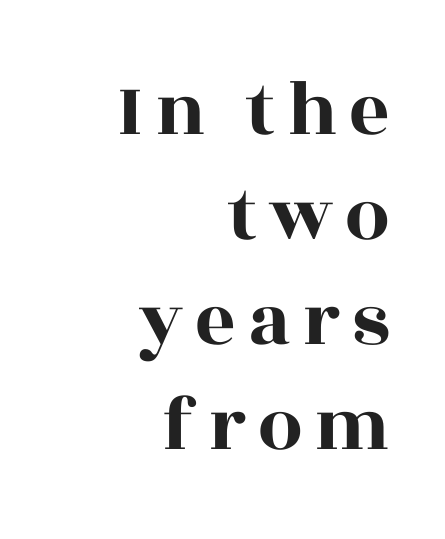
{"serif": "yes", "italic": "no", "width": "wide", "x_height": "large", "monospaced": "no", "underline": "no", "align": "right", "line_spacing": "normal", "line_spacing_ratio": 1.33, "glyph_px": 79}
